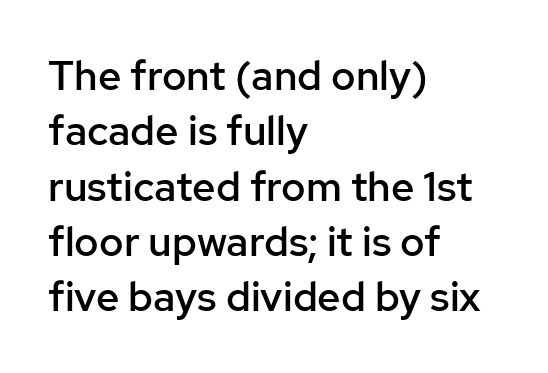
The image shows 41 px semibold sans-serif type, upright; set left-aligned, normal line spacing (1.35x), normal letter spacing, not underlined; low stroke contrast and a medium x-height.
